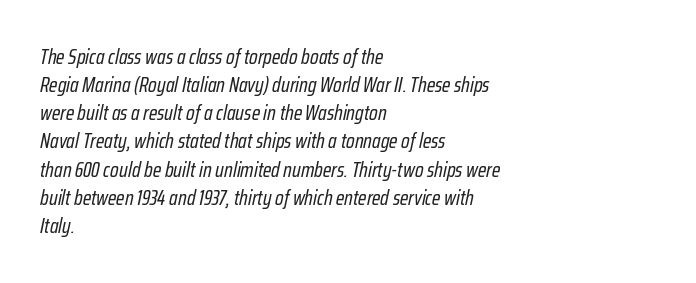
On a weight scale, this lands at 450 or below. The words here are not underlined. Line spacing here is normal. Slanted lettering throughout. In terms of letterspacing, this is plain default setting.
